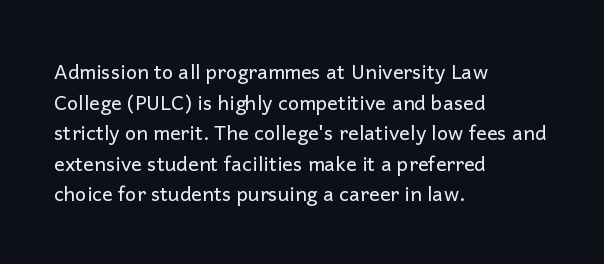
{"italic": "no", "bold": "no", "underline": "no", "align": "left", "line_spacing": "normal", "line_spacing_ratio": 1.53, "letter_spacing": "normal", "letter_spacing_em": 0.0, "glyph_px": 20}
